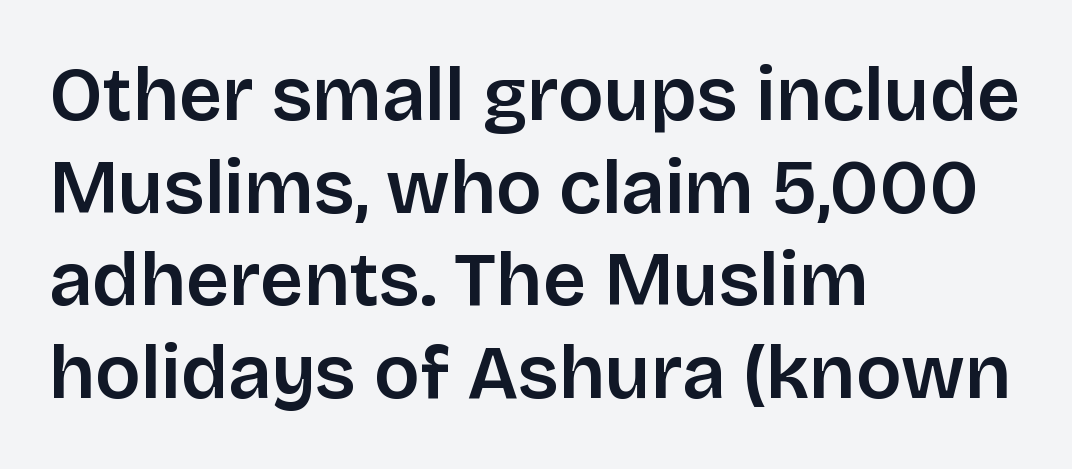
{"serif": "no", "italic": "no", "width": "normal", "stroke_contrast": "low", "x_height": "large", "monospaced": "no", "underline": "no", "align": "left", "line_spacing_ratio": 1.22, "letter_spacing": "normal", "letter_spacing_em": 0.0, "glyph_px": 76}
